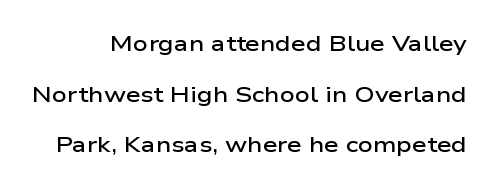
Spacing between characters is what you'd get straight out of the box. Plain, unruled lines of type. Is there any slant? The stems are plumb. How heavy is the stroke? Medium-heavy — a semibold, shy of bold.
